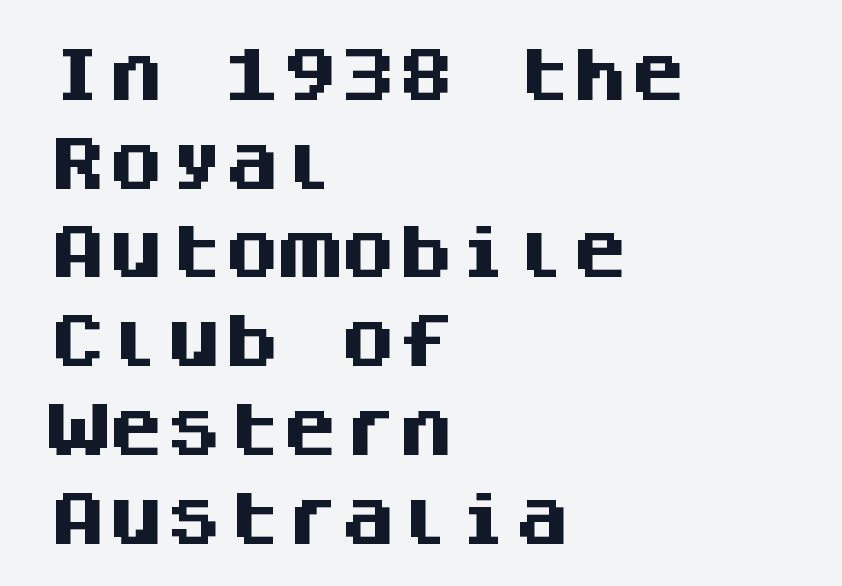
The image shows 58 px heavy sans-serif type, upright, monospaced; set left-aligned, normal line spacing (1.53x), normal letter spacing, not underlined; medium stroke contrast and a large x-height.
